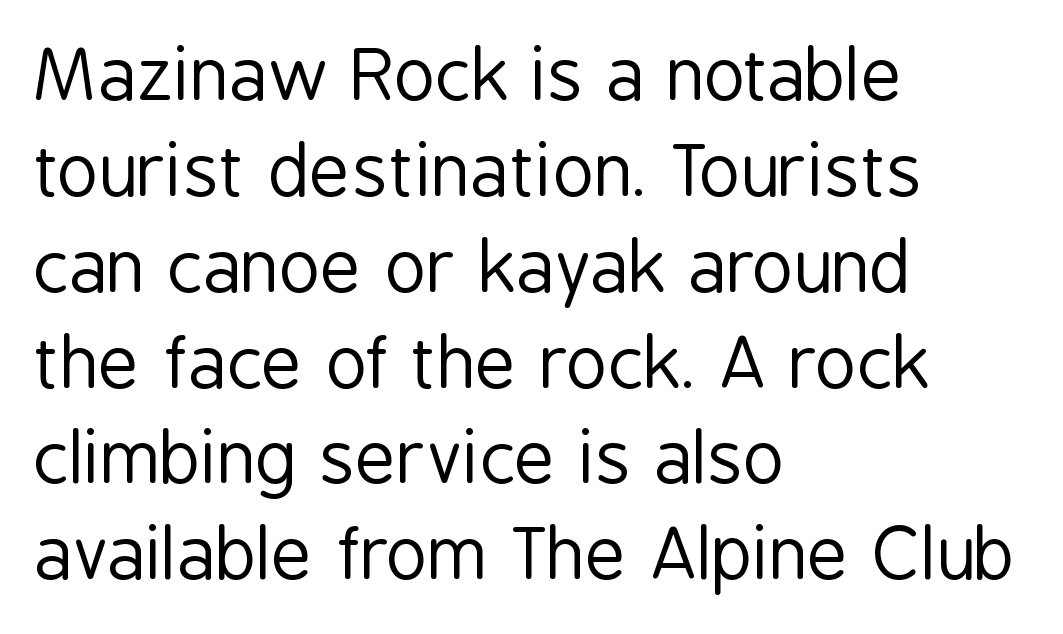
The image shows 71 px regular-weight, condensed sans-serif type, upright; set left-aligned, normal line spacing (1.35x), normal letter spacing, not underlined; low stroke contrast and a medium x-height.
